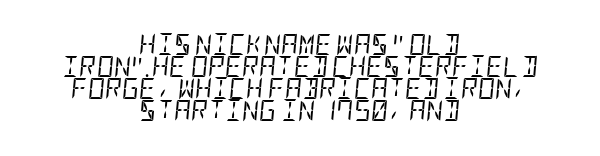
Q: Is the text bold? A: No.
Q: Is the text italic (slanted)? A: Yes, it leans right by about 5 degrees.
Q: Is the text underlined? A: No.
Q: How is the paragraph aligned? A: Centered.
Q: Is the spacing between letters normal or unusually wide? A: Normal.
Q: Is the spacing between lines tight, normal or loose? A: Tight.
